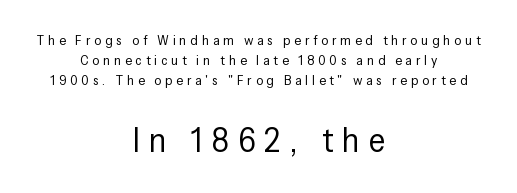
The image shows 34 px regular-weight, condensed sans-serif type, upright; set centered, normal line spacing (1.42x), unusually wide letter spacing (+0.27 em), not underlined; the second (bottom) block is 2.43x larger; low stroke contrast and a medium x-height.
